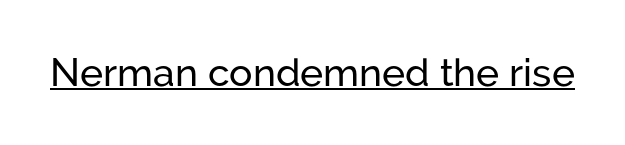
Tracking value appears to be zero — textbook default spacing. Note the varied advance widths — an 'i' is clearly narrower than an 'm'. A continuous stroke trails under the words, as in a hyperlink. It's the straight-up-and-down kind of type.
